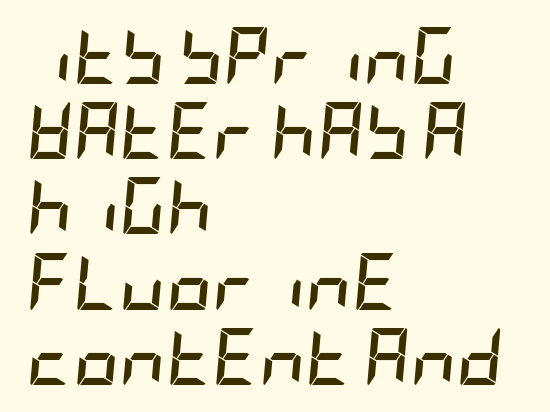
{"italic": "yes", "lean": "right", "slant_degrees": 5, "bold": "yes", "weight": "semibold", "width": "condensed", "stroke_contrast": "low", "x_height": "large", "underline": "no", "align": "left", "line_spacing": "normal", "line_spacing_ratio": 1.32, "letter_spacing": "normal", "letter_spacing_em": 0.0, "glyph_px": 57}
